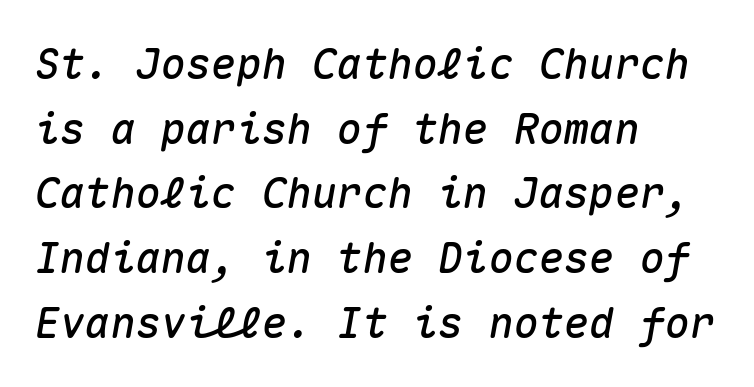
The image shows 42 px text type, italic (leaning right), monospaced; set left-aligned, normal line spacing (1.54x), normal letter spacing, not underlined; medium stroke contrast and a medium x-height.
